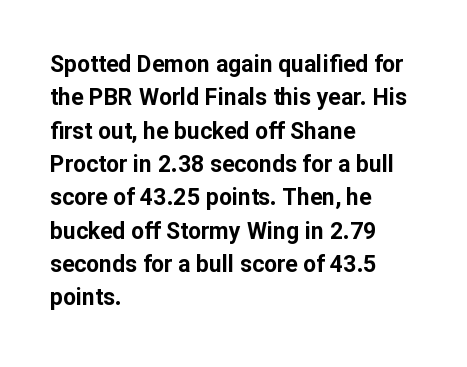
{"italic": "no", "bold": "yes", "underline": "no", "align": "left", "line_spacing": "normal", "line_spacing_ratio": 1.45, "letter_spacing": "normal", "letter_spacing_em": 0.0, "glyph_px": 23}
